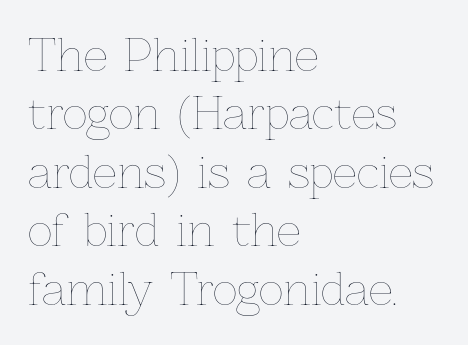
The typesetting does not lean heavy: it is not bold. Horizontal bands of white between lines are of average thickness. The face used here is rendered with its standard letterfit. This sample is left-justified, so line endings fall wherever the words run out. Every character sits straight up, as roman type does. Has an underline been added? It has not.
